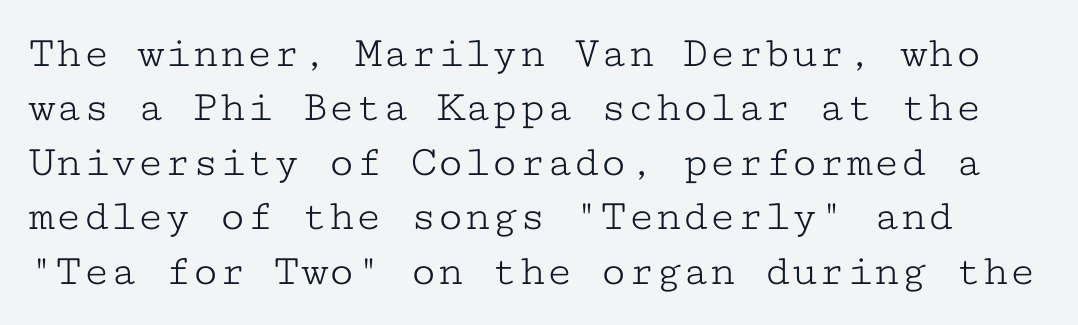
The letters stand upright; this is a roman face. The passage shown is typed in a monospace face where columns stay perfectly aligned. Letters have the restrained weight of plain body copy at most. Decoration check: the copy has no underline. This rendering employs a face with finishing strokes, i.e., a serif.
